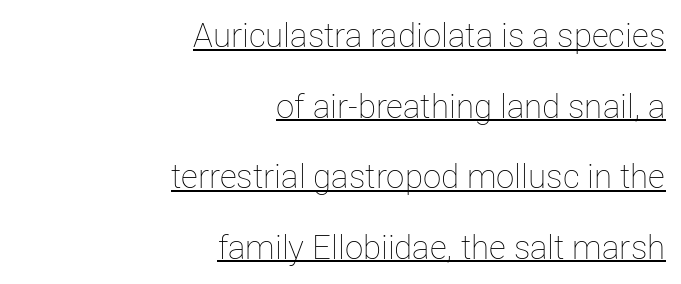
Q: Is the text bold? A: No.
Q: Is the text italic (slanted)? A: No, it is upright.
Q: Is the text underlined? A: Yes.
Q: How is the paragraph aligned? A: Right-aligned.
Q: Is the spacing between letters normal or unusually wide? A: Normal.
Q: Is the spacing between lines tight, normal or loose? A: Loose.
Q: Width (condensed, normal, or wide)? A: Normal.
Q: Stroke contrast? A: Low.
Q: x-height? A: Medium.
Q: Monospaced? A: No.
